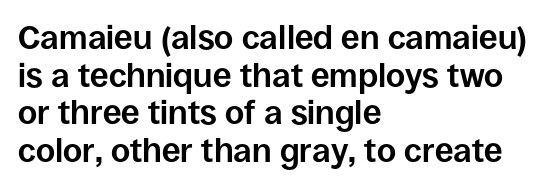
Q: Is the text bold? A: Yes.
Q: Is the text italic (slanted)? A: No, it is upright.
Q: Is the typeface a serif or a sans-serif typeface? A: Sans-serif.
Q: Is the text underlined? A: No.
Q: How is the paragraph aligned? A: Left-aligned.
Q: Is the spacing between letters normal or unusually wide? A: Normal.
Q: Is the spacing between lines tight, normal or loose? A: Tight.
Q: Width (condensed, normal, or wide)? A: Normal.
Q: Stroke contrast? A: Low.
Q: x-height? A: Large.
Q: Monospaced? A: No.
